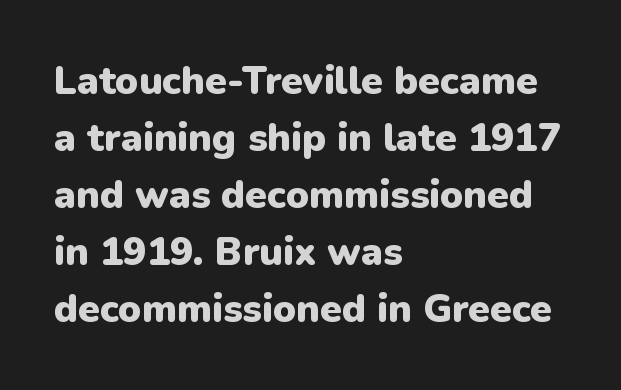
The image shows 39 px heavy sans-serif type, upright; set left-aligned, normal line spacing (1.46x), normal letter spacing, not underlined; low stroke contrast and a medium x-height.
